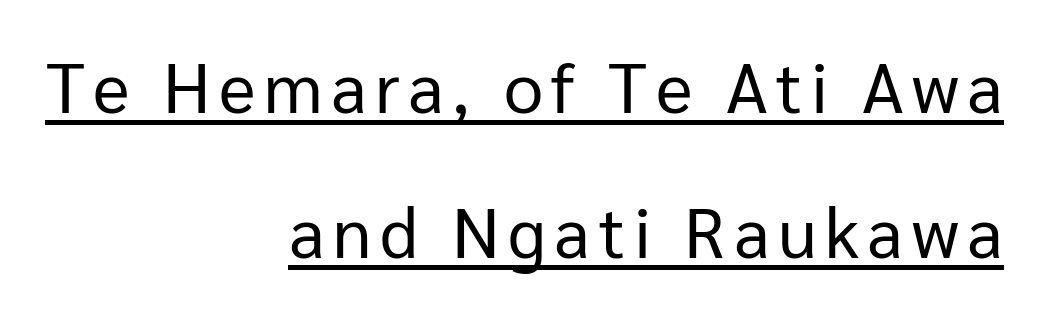
Q: Is the text bold? A: No.
Q: Is the text italic (slanted)? A: No, it is upright.
Q: Is the typeface a serif or a sans-serif typeface? A: Sans-serif.
Q: Is the text underlined? A: Yes.
Q: How is the paragraph aligned? A: Right-aligned.
Q: Is the spacing between lines tight, normal or loose? A: Loose.
Q: Width (condensed, normal, or wide)? A: Normal.
Q: Stroke contrast? A: Low.
Q: x-height? A: Medium.
Q: Monospaced? A: No.
